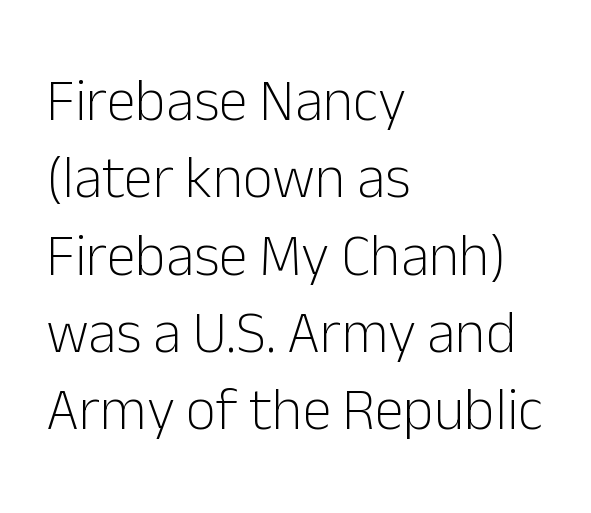
The lettering stays uniformly vertical, giving the passage a roman look. Bold? No — there's no thickening of the strokes. Is this a fixed-width face? No — the glyphs have proportional, varying widths. Here the glyphs are tracked normally, forming tight word shapes. What's the leading like? Ordinary, nothing unusual.
